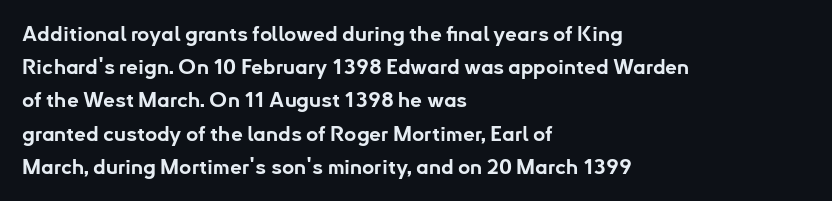
{"italic": "no", "bold": "yes", "underline": "no", "align": "left", "line_spacing": "normal", "line_spacing_ratio": 1.58, "letter_spacing": "normal", "letter_spacing_em": 0.0, "glyph_px": 21}
